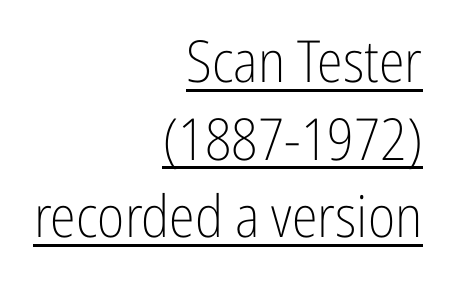
Q: Is the text bold? A: No.
Q: Is the text italic (slanted)? A: No, it is upright.
Q: Is the typeface a serif or a sans-serif typeface? A: Sans-serif.
Q: Is the text underlined? A: Yes.
Q: How is the paragraph aligned? A: Right-aligned.
Q: Is the spacing between letters normal or unusually wide? A: Normal.
Q: Is the spacing between lines tight, normal or loose? A: Normal.
Q: Width (condensed, normal, or wide)? A: Condensed.
Q: Stroke contrast? A: Low.
Q: x-height? A: Medium.
Q: Monospaced? A: No.
